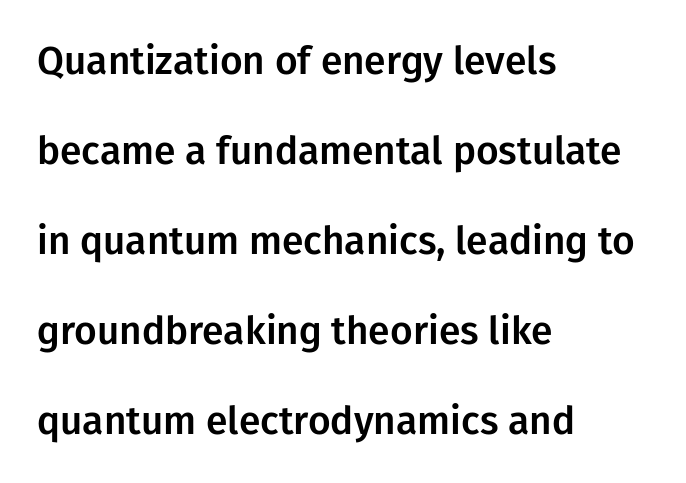
{"serif": "no", "italic": "no", "width": "normal", "stroke_contrast": "low", "x_height": "medium", "monospaced": "no", "underline": "no", "align": "left", "line_spacing": "loose", "line_spacing_ratio": 2.31, "letter_spacing": "normal", "letter_spacing_em": 0.0, "glyph_px": 39}
